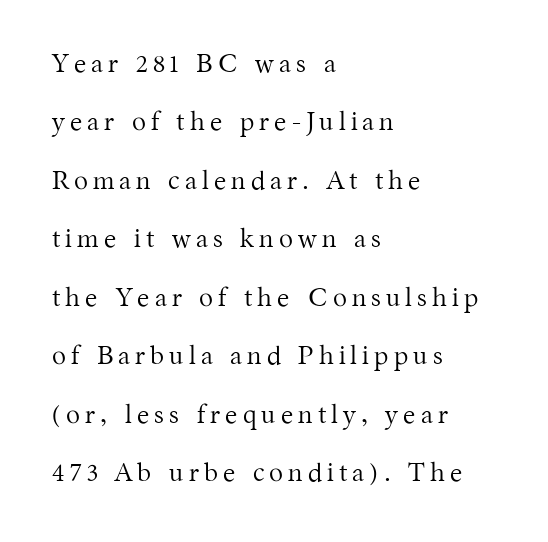
If you drew a line through each stem, it would be perfectly vertical. Is this a heavy cut? Hardly; it is regular or lighter. Which margin do the lines hug? The left one — the right edge is uneven. Anything drawn beneath the words? Only blank space. What stands out about the letter spacing? Its width — letters are far apart. This sample trades compactness for vertical openness between lines.
